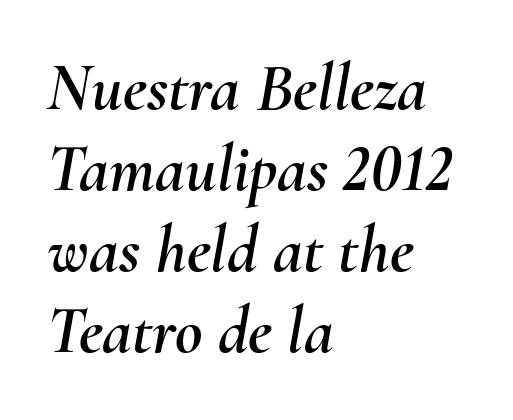
The image shows 67 px text type, italic (leaning right); set left-aligned, line spacing 1.21x, normal letter spacing, not underlined; medium stroke contrast and a small x-height.
